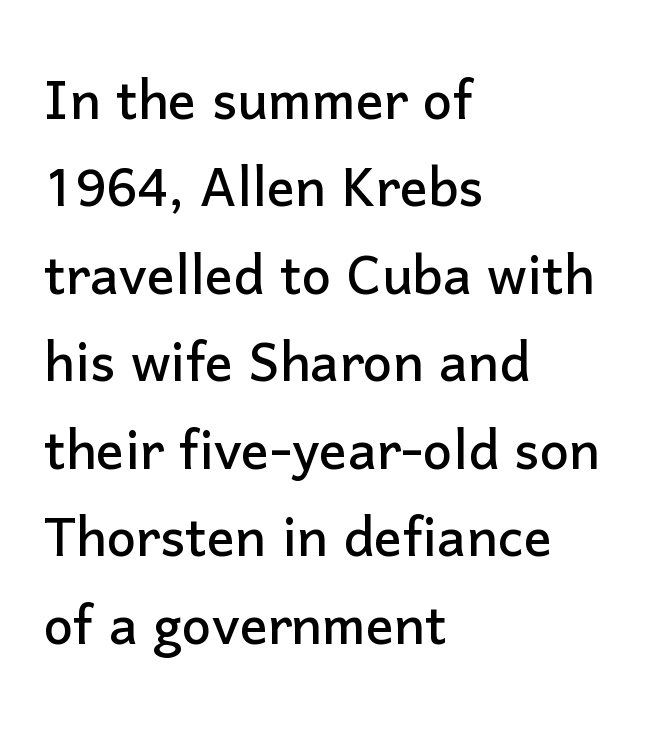
{"serif": "no", "italic": "no", "width": "normal", "stroke_contrast": "low", "x_height": "medium", "monospaced": "no", "underline": "no", "align": "left", "line_spacing": "normal", "line_spacing_ratio": 1.25, "letter_spacing": "normal", "letter_spacing_em": 0.0, "glyph_px": 70}
